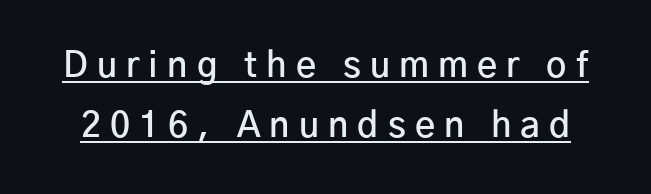
Q: Is the text bold? A: Semi-bold.
Q: Is the text italic (slanted)? A: No, it is upright.
Q: Is the typeface a serif or a sans-serif typeface? A: Sans-serif.
Q: Is the text underlined? A: Yes.
Q: Is the spacing between letters normal or unusually wide? A: Unusually wide.
Q: Width (condensed, normal, or wide)? A: Normal.
Q: Stroke contrast? A: Low.
Q: x-height? A: Medium.
Q: Monospaced? A: No.
